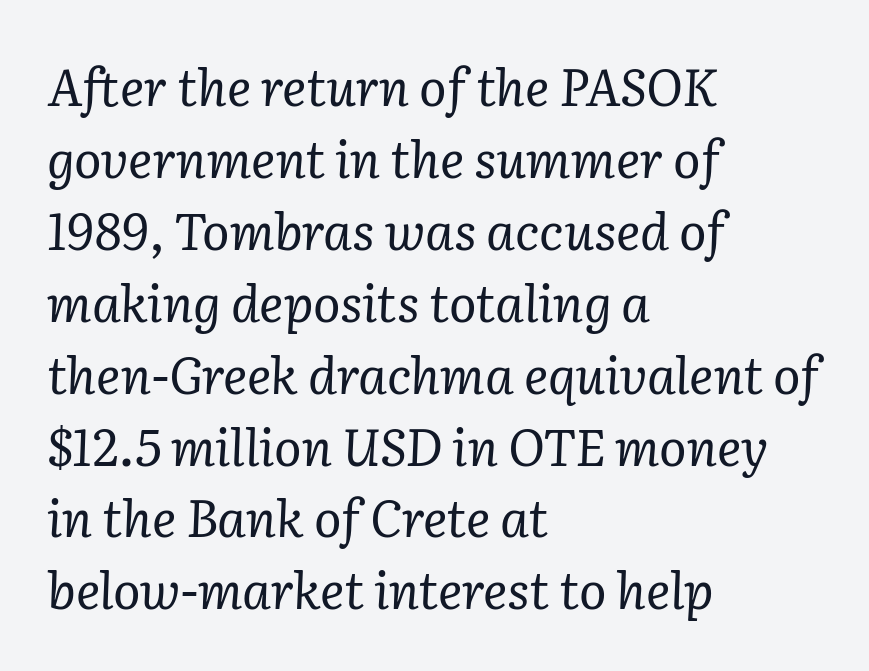
Proportional: the letters do not fall into vertical columns. The whole block is typeset with a tilt. You can tell from the footed stems that serif type was used. Reading down the block, your eye returns to a fixed left position each line.
